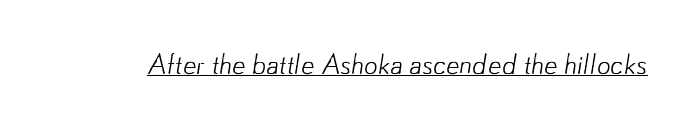
Q: Is the text bold? A: No.
Q: Is the text underlined? A: Yes.
Q: Is the spacing between letters normal or unusually wide? A: Normal.
